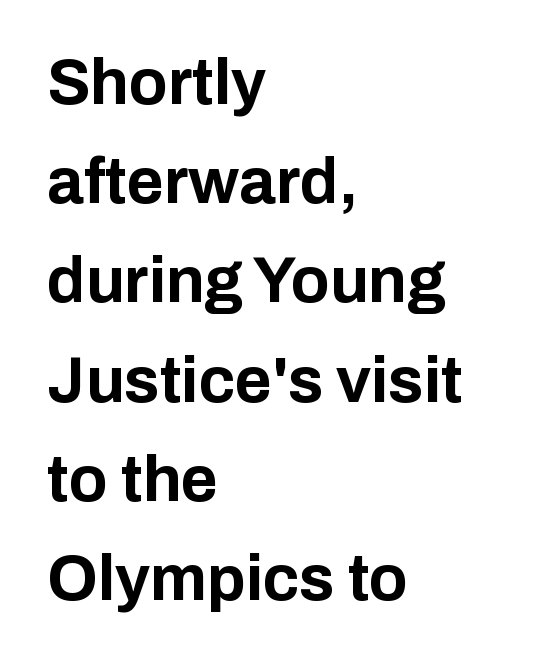
Grotesque or geometric, the face here clearly has no serifs. Successive baselines arrive at the customary interval. In terms of posture, this sample is upright. The setting favours the left margin, as ordinary paragraphs usually do.
